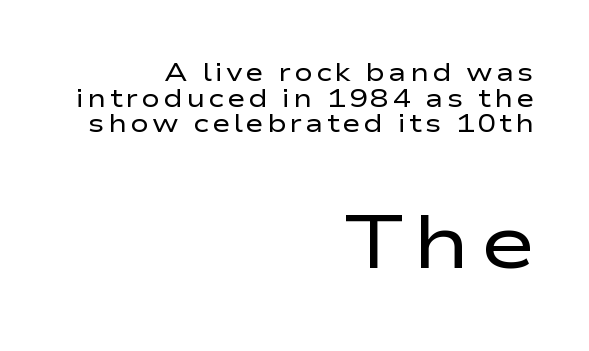
Q: Is the text bold? A: No.
Q: Is the text italic (slanted)? A: No, it is upright.
Q: Is the typeface a serif or a sans-serif typeface? A: Sans-serif.
Q: Is the text underlined? A: No.
Q: How is the paragraph aligned? A: Right-aligned.
Q: Is the spacing between lines tight, normal or loose? A: Tight.
Q: Which block of text is set in a larger size, the first (top) or the second (bottom)? A: The second (bottom) one.
Q: Width (condensed, normal, or wide)? A: Wide.
Q: Stroke contrast? A: Low.
Q: x-height? A: Medium.
Q: Monospaced? A: No.
